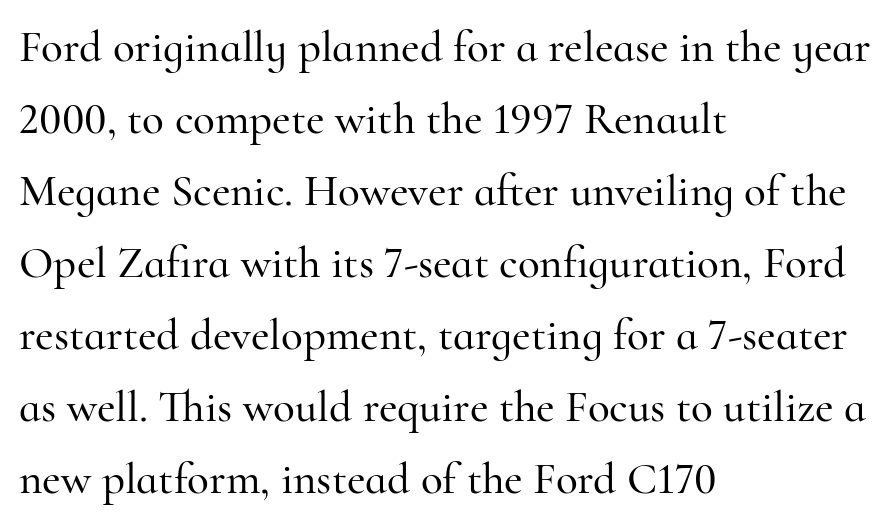
Leftover space on each line is placed entirely after the last word. Descenders are the only things crossing below the line. The characters display serif detailing at their extremities. The lettering stays uniformly vertical, giving the passage a roman look. The letterforms sit shoulder to shoulder at normal distance. Normally led — the rows are evenly, conventionally spaced.
